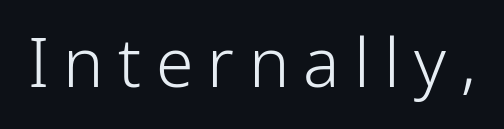
Q: Is the text bold? A: No.
Q: Is the text italic (slanted)? A: No, it is upright.
Q: Is the typeface a serif or a sans-serif typeface? A: Sans-serif.
Q: Is the text underlined? A: No.
Q: Is the spacing between letters normal or unusually wide? A: Unusually wide.
Q: Width (condensed, normal, or wide)? A: Condensed.
Q: Stroke contrast? A: Low.
Q: x-height? A: Medium.
Q: Monospaced? A: No.
